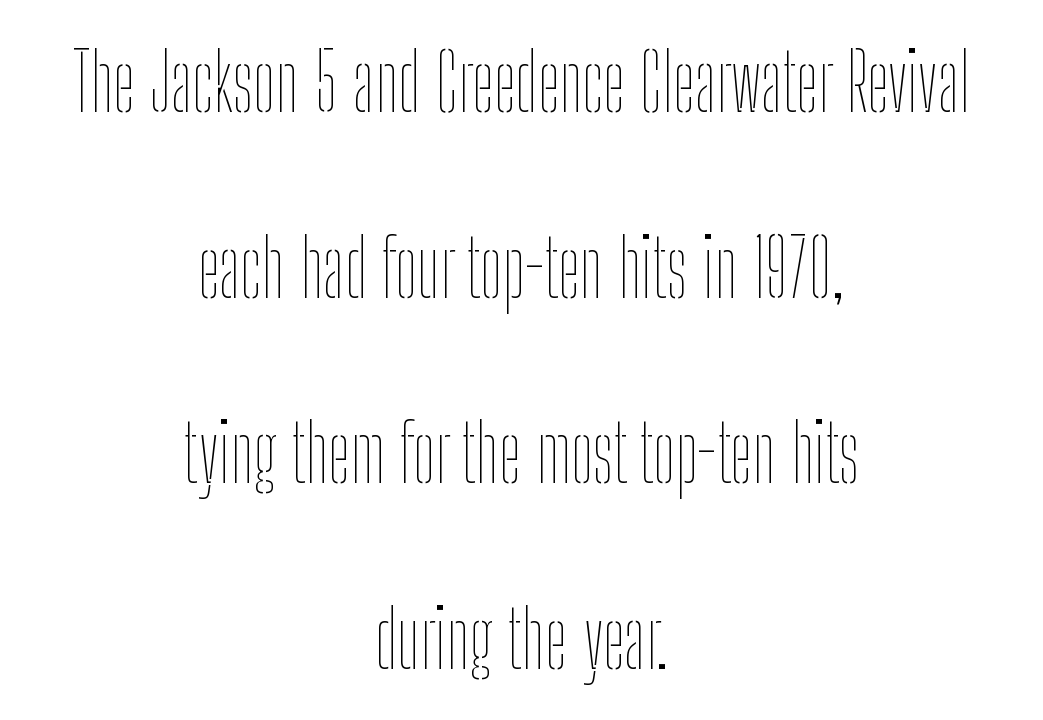
The image shows 79 px thin, condensed type, upright; set centered, loose line spacing (2.35x), normal letter spacing, not underlined; low stroke contrast and a medium x-height.
